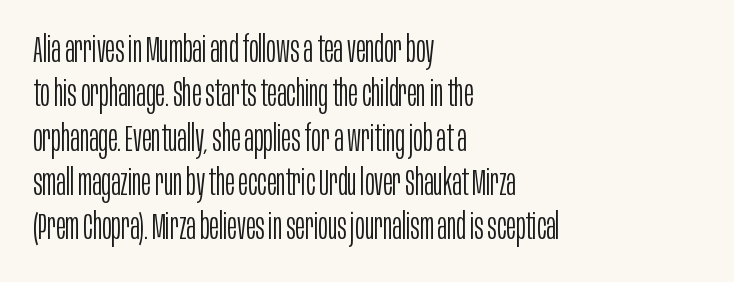
Q: Is the text bold? A: No.
Q: Is the text italic (slanted)? A: No, it is upright.
Q: Is the typeface a serif or a sans-serif typeface? A: Sans-serif.
Q: Is the text underlined? A: No.
Q: How is the paragraph aligned? A: Left-aligned.
Q: Is the spacing between letters normal or unusually wide? A: Normal.
Q: Width (condensed, normal, or wide)? A: Condensed.
Q: Stroke contrast? A: Low.
Q: x-height? A: Large.
Q: Monospaced? A: No.
